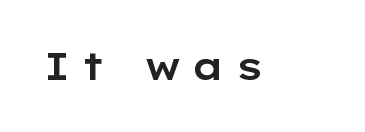
Do the letters lean? They stand straight. Descender tails drop into unmarked territory. Is this a sans? Yes — the strokes have no serifs. Note the varied advance widths — an 'i' is clearly narrower than an 'm'.
